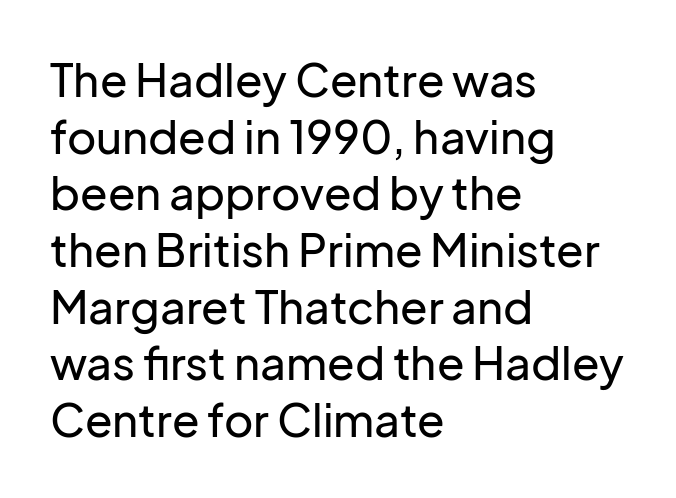
The image shows 45 px sans-serif type, upright; set left-aligned, normal line spacing (1.26x), normal letter spacing, not underlined; low stroke contrast and a medium x-height.
